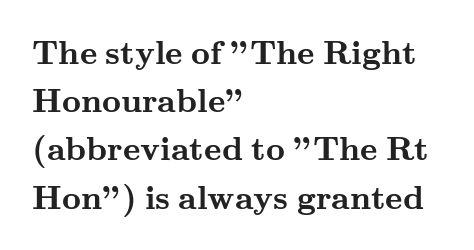
The image shows 33 px semibold, wide serif type, upright; set left-aligned, normal line spacing (1.46x), normal letter spacing, not underlined; medium stroke contrast and a small x-height.
